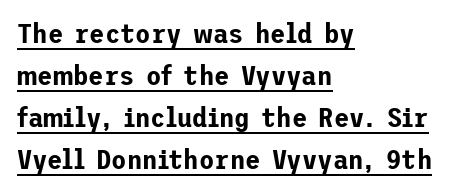
{"serif": "no", "italic": "no", "width": "normal", "stroke_contrast": "low", "x_height": "medium", "underline": "yes", "align": "left", "line_spacing": "normal", "line_spacing_ratio": 1.5, "letter_spacing": "normal", "letter_spacing_em": 0.0, "glyph_px": 28}
